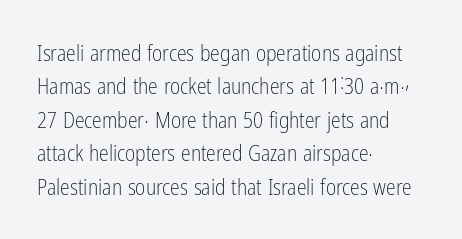
Summary of vertical rhythm: regular, with standard interline spacing. No extra ink here — the face is not bold. Quick note: not italic, upright. Horizontal alignment here is leftward, the default for most running prose.
